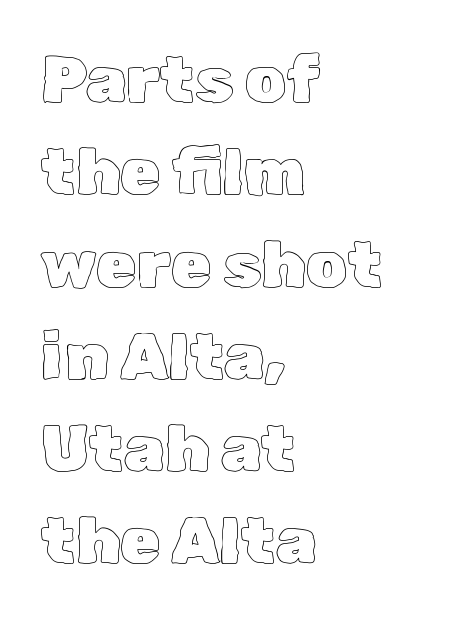
{"italic": "no", "width": "normal", "x_height": "medium", "monospaced": "no", "underline": "no", "align": "left", "line_spacing": "normal", "line_spacing_ratio": 1.42, "letter_spacing": "normal", "letter_spacing_em": 0.0, "glyph_px": 65}
